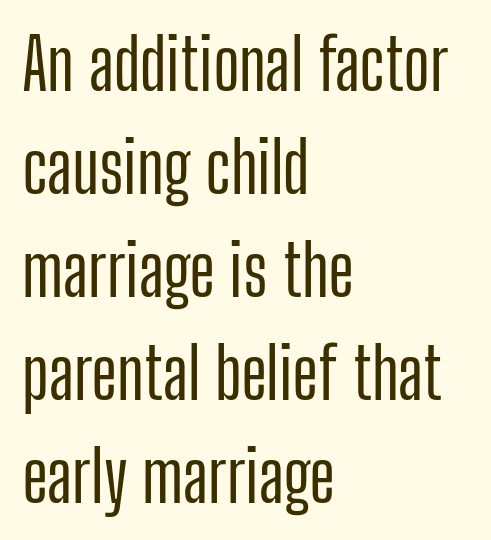
Q: Is the text italic (slanted)? A: No, it is upright.
Q: Is the typeface a serif or a sans-serif typeface? A: Sans-serif.
Q: Is the text underlined? A: No.
Q: How is the paragraph aligned? A: Left-aligned.
Q: Is the spacing between letters normal or unusually wide? A: Normal.
Q: Is the spacing between lines tight, normal or loose? A: Normal.
Q: Width (condensed, normal, or wide)? A: Condensed.
Q: Stroke contrast? A: Low.
Q: x-height? A: Medium.
Q: Monospaced? A: No.
